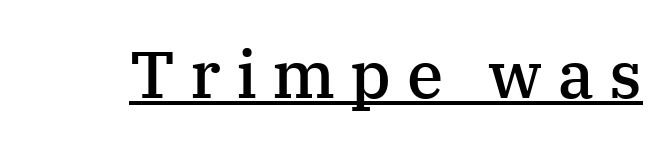
{"serif": "yes", "italic": "no", "bold": "semi", "weight": "semibold", "width": "normal", "stroke_contrast": "medium", "x_height": "medium", "monospaced": "no", "underline": "yes", "letter_spacing": "wide", "letter_spacing_em": 0.23, "glyph_px": 66}
